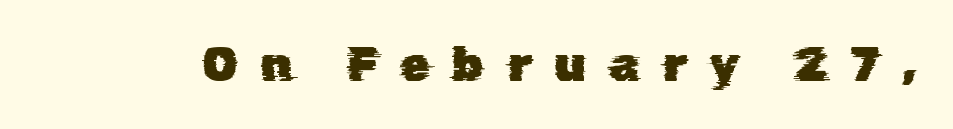
Q: Is the typeface a serif or a sans-serif typeface? A: Sans-serif.
Q: Is the text underlined? A: No.
Q: Is the spacing between letters normal or unusually wide? A: Unusually wide.
Q: Width (condensed, normal, or wide)? A: Normal.
Q: Stroke contrast? A: Low.
Q: x-height? A: Medium.
Q: Monospaced? A: No.
